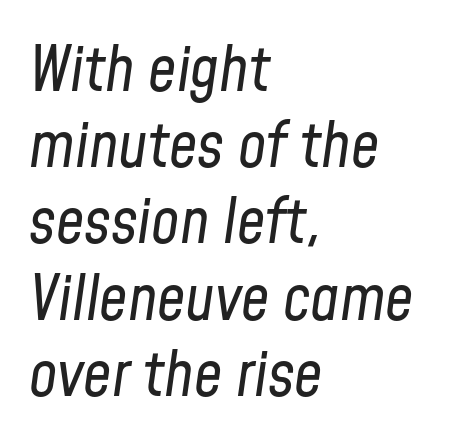
Q: Is the text bold? A: No.
Q: Is the text italic (slanted)? A: Yes, it leans right by about 8 degrees.
Q: Is the text underlined? A: No.
Q: How is the paragraph aligned? A: Left-aligned.
Q: Is the spacing between letters normal or unusually wide? A: Normal.
Q: Width (condensed, normal, or wide)? A: Condensed.
Q: Stroke contrast? A: Low.
Q: x-height? A: Medium.
Q: Monospaced? A: No.
